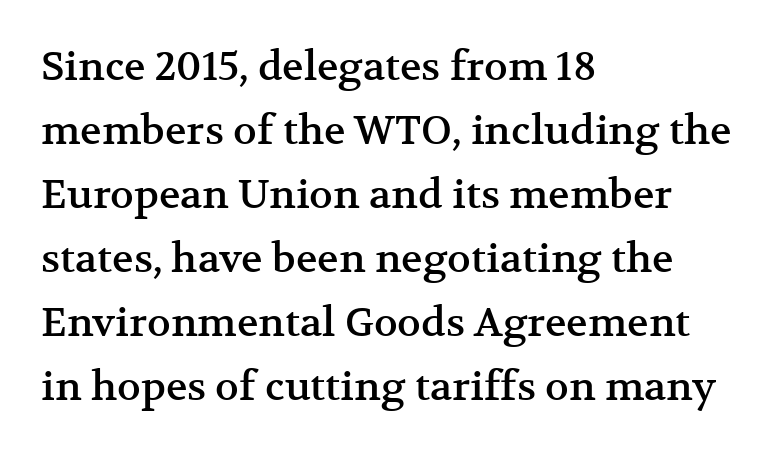
The image shows 40 px serif type, upright; set left-aligned, normal line spacing (1.6x), normal letter spacing, not underlined; medium stroke contrast and a medium x-height.
